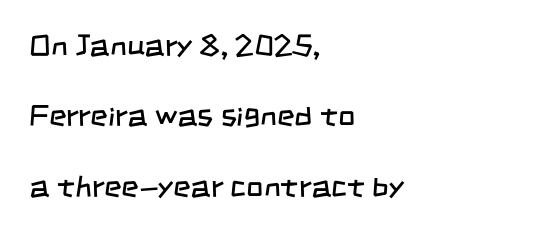
{"serif": "no", "bold": "no", "weight": "regular", "width": "condensed", "stroke_contrast": "low", "x_height": "large", "monospaced": "no", "underline": "no", "align": "left", "line_spacing": "loose", "line_spacing_ratio": 2.35, "letter_spacing": "normal", "letter_spacing_em": 0.0, "glyph_px": 30}
